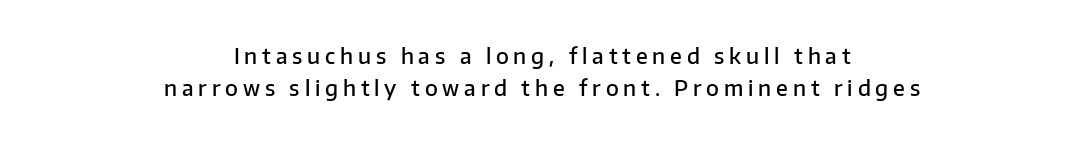
{"italic": "no", "bold": "semi", "underline": "no", "align": "center", "line_spacing": "normal", "line_spacing_ratio": 1.52, "letter_spacing": "wide", "letter_spacing_em": 0.23, "glyph_px": 21}
